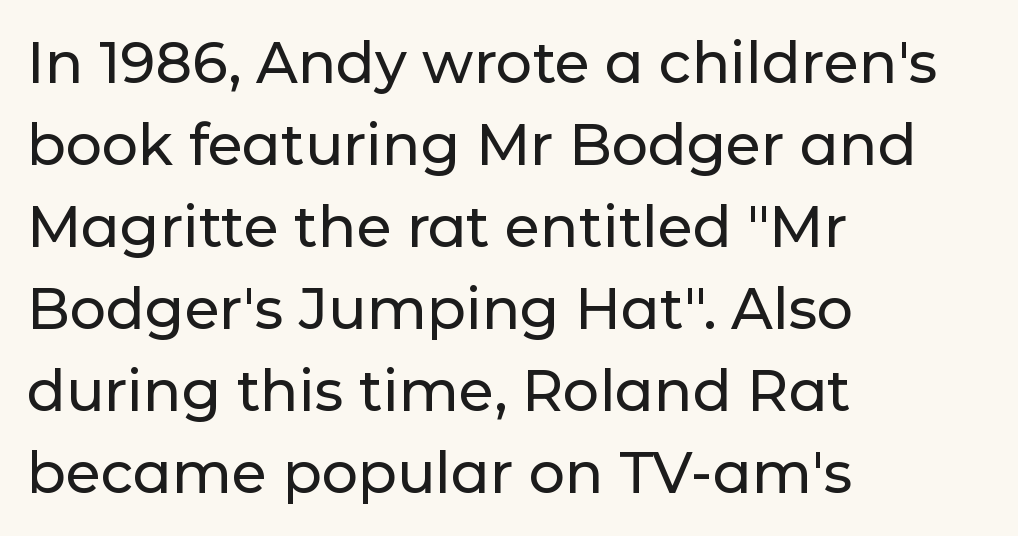
Q: Is the text italic (slanted)? A: No, it is upright.
Q: Is the typeface a serif or a sans-serif typeface? A: Sans-serif.
Q: Is the text underlined? A: No.
Q: How is the paragraph aligned? A: Left-aligned.
Q: Is the spacing between letters normal or unusually wide? A: Normal.
Q: Is the spacing between lines tight, normal or loose? A: Normal.
Q: Width (condensed, normal, or wide)? A: Normal.
Q: Stroke contrast? A: Low.
Q: x-height? A: Medium.
Q: Monospaced? A: No.
